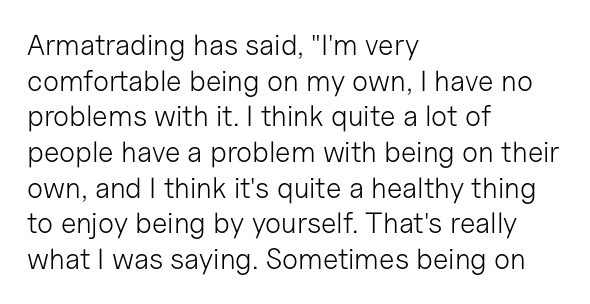
It's the straight-up-and-down kind of type. Lines of text with bare space underneath. Horizontal alignment here is leftward, the default for most running prose. Each letter keeps its own natural width here, so spacing adapts to shape. No feet cap the strokes, marking this as sans-serif type. The typesetting does not lean heavy: it is not bold.
